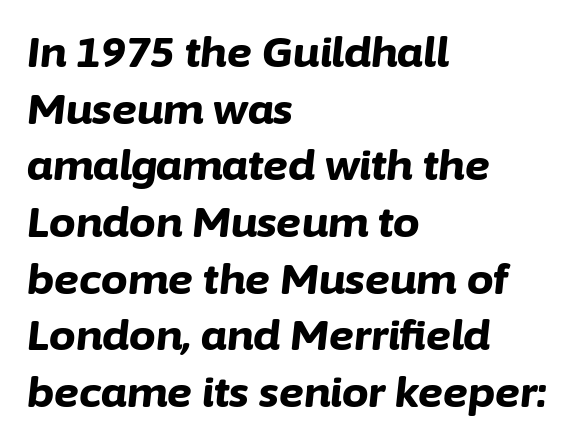
The image shows 42 px bold type, italic (leaning right); set left-aligned, normal line spacing (1.35x), normal letter spacing, not underlined; low stroke contrast and a medium x-height.
